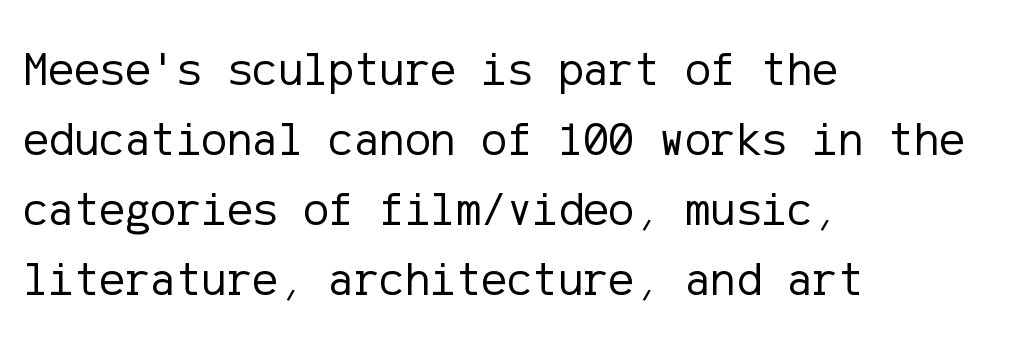
The image shows 48 px regular-weight sans-serif type, upright; set left-aligned, normal line spacing (1.46x), normal letter spacing, not underlined; low stroke contrast and a medium x-height.
